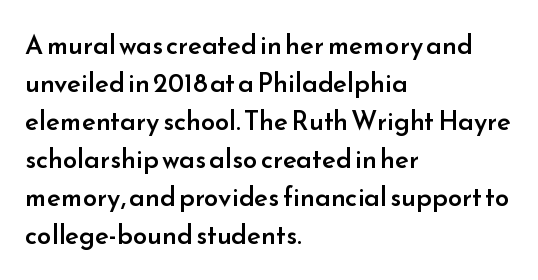
Q: Is the text bold? A: Semi-bold.
Q: Is the text italic (slanted)? A: No, it is upright.
Q: Is the text underlined? A: No.
Q: How is the paragraph aligned? A: Left-aligned.
Q: Is the spacing between letters normal or unusually wide? A: Normal.
Q: Is the spacing between lines tight, normal or loose? A: Normal.
